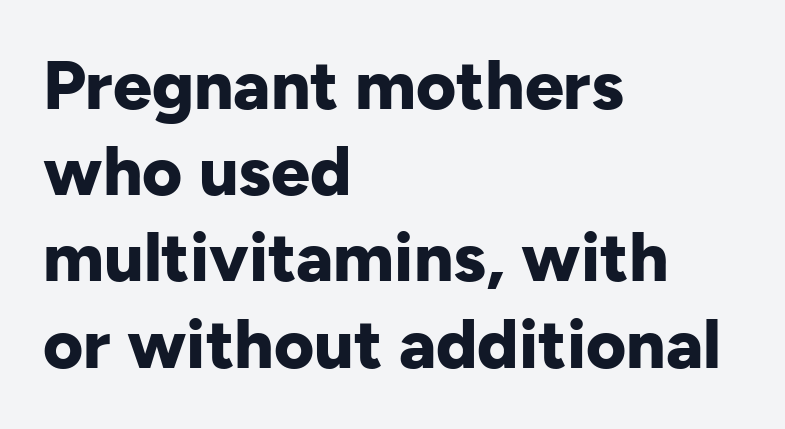
Strokes here are thick enough to call this a true bold. Style check: upright. Looks like regular typesetting: each glyph gets only the width it needs. Every row of glyphs begins at an identical x-position on the left.
